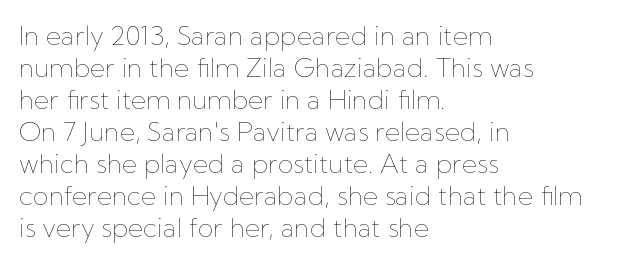
{"italic": "no", "bold": "no", "underline": "no", "align": "left", "line_spacing_ratio": 1.23, "letter_spacing": "normal", "letter_spacing_em": 0.0, "glyph_px": 26}
